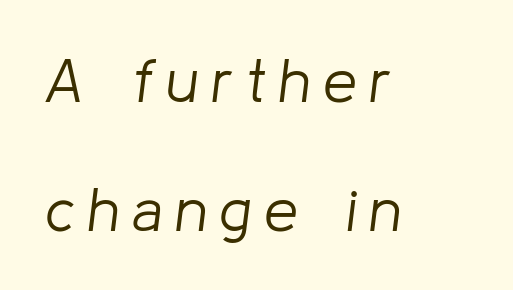
{"italic": "yes", "lean": "right", "slant_degrees": 8, "bold": "no", "weight": "light", "width": "normal", "stroke_contrast": "low", "x_height": "medium", "monospaced": "no", "underline": "no", "align": "left", "line_spacing": "loose", "line_spacing_ratio": 2.12, "letter_spacing": "wide", "letter_spacing_em": 0.2, "glyph_px": 61}
